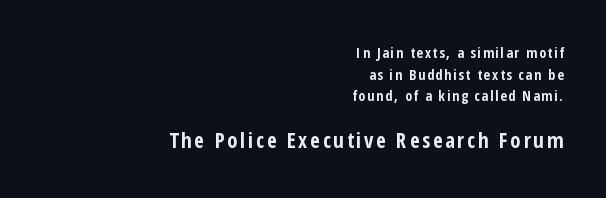
The image shows 21 px bold type, upright; set right-aligned, normal line spacing (1.55x), not underlined; the second (bottom) block is 1.5x larger.
